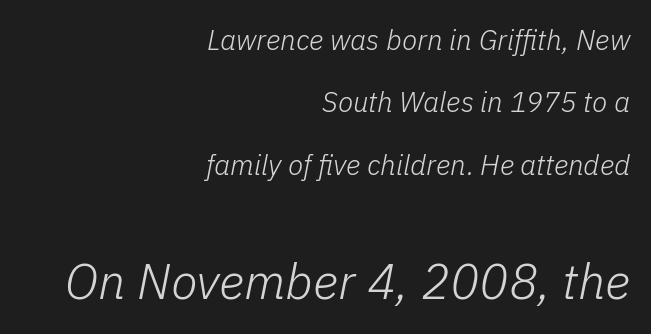
The image shows 49 px light type, italic (leaning right); set right-aligned, loose line spacing (2.23x), normal letter spacing, not underlined; the second (bottom) block is 1.75x larger; low stroke contrast and a medium x-height.
